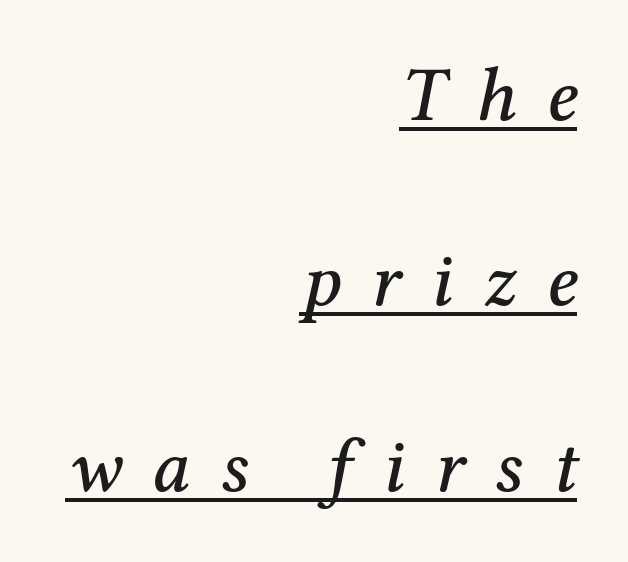
The image shows 76 px serif type, italic (leaning right); set right-aligned, loose line spacing (2.44x), unusually wide letter spacing (+0.4 em), underlined; medium stroke contrast and a medium x-height.
